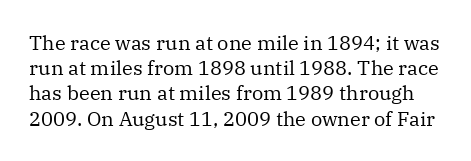
Anything drawn beneath the words? Only blank space. A typesetter would call this leading conventional body-copy spacing. Honestly, the letter spacing is just normal — you wouldn't notice it. Nope, not italic — everything's standing straight.
